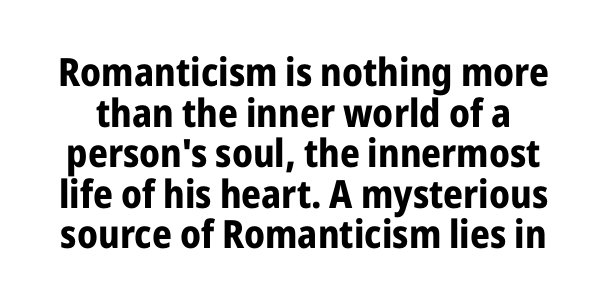
Q: Is the text bold? A: Yes.
Q: Is the text italic (slanted)? A: No, it is upright.
Q: Is the typeface a serif or a sans-serif typeface? A: Sans-serif.
Q: Is the text underlined? A: No.
Q: Is the spacing between letters normal or unusually wide? A: Normal.
Q: Is the spacing between lines tight, normal or loose? A: Tight.
Q: Width (condensed, normal, or wide)? A: Condensed.
Q: Stroke contrast? A: Low.
Q: x-height? A: Medium.
Q: Monospaced? A: No.
